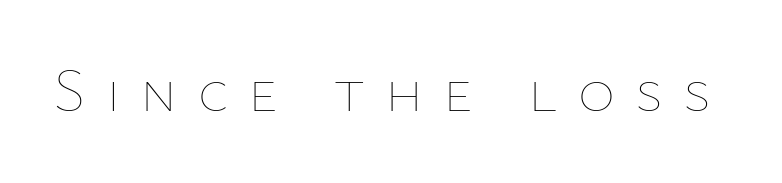
Q: Is the text bold? A: No.
Q: Is the text italic (slanted)? A: No, it is upright.
Q: Is the text underlined? A: No.
Q: Is the spacing between letters normal or unusually wide? A: Unusually wide.
Q: Width (condensed, normal, or wide)? A: Normal.
Q: Stroke contrast? A: Low.
Q: x-height? A: Medium.
Q: Monospaced? A: No.
